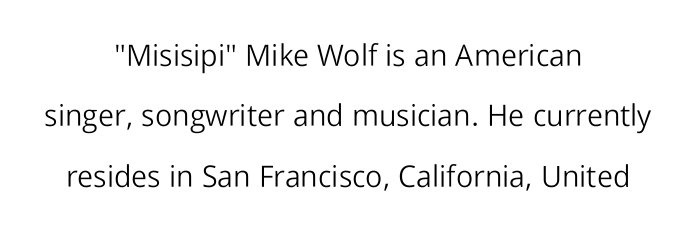
Horizontally, the lines are justified to the midpoint only. This is the regular roman posture of the typeface. You could not count columns in this text — the font is proportionally spaced. Is the stroke heavy? The answer is a plain regular-or-lighter.
